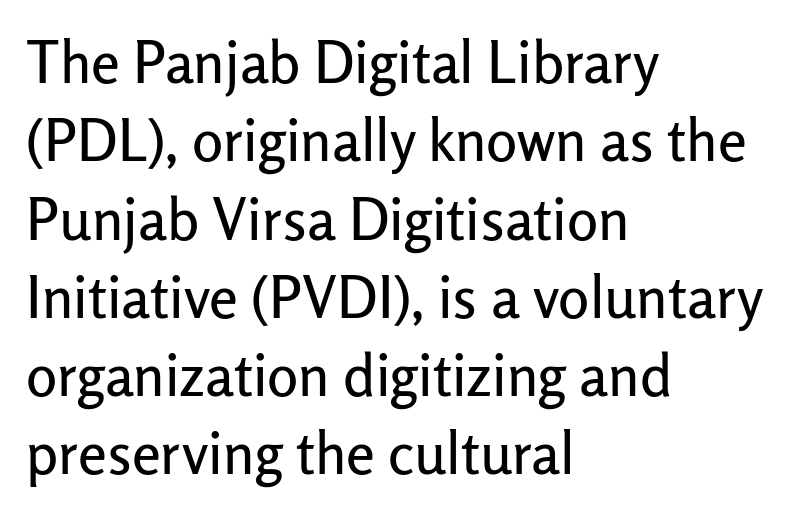
{"serif": "no", "italic": "no", "width": "normal", "stroke_contrast": "low", "x_height": "medium", "monospaced": "no", "underline": "no", "align": "left", "line_spacing": "normal", "line_spacing_ratio": 1.35, "letter_spacing": "normal", "letter_spacing_em": 0.0, "glyph_px": 58}
